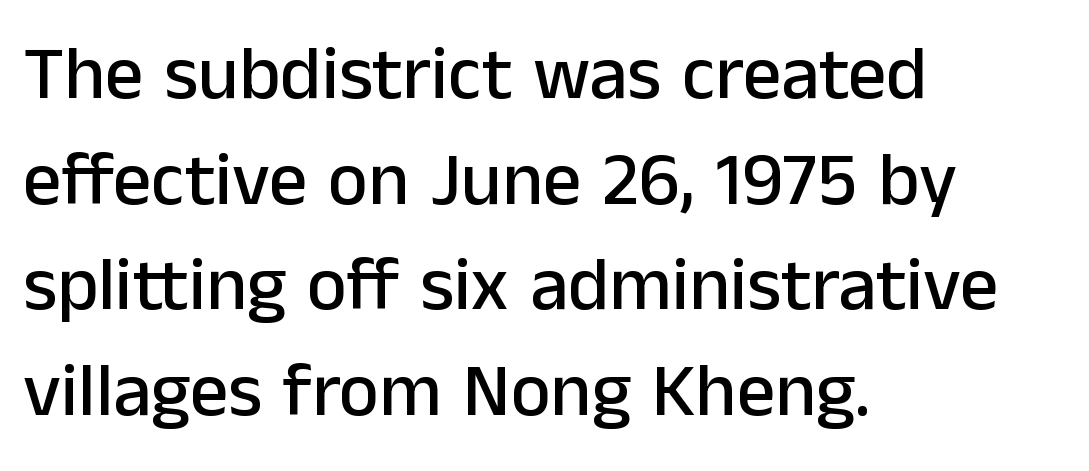
The image shows 76 px sans-serif type, upright; set left-aligned, normal line spacing (1.39x), normal letter spacing, not underlined; low stroke contrast and a medium x-height.
